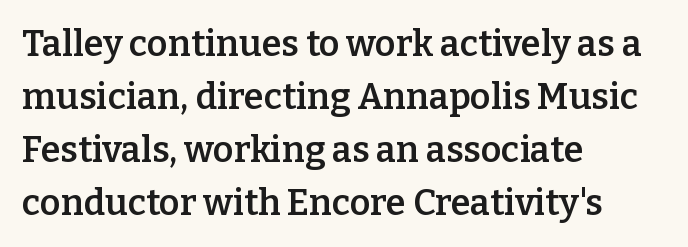
{"serif": "yes", "italic": "no", "bold": "semi", "weight": "semibold", "width": "normal", "stroke_contrast": "low", "x_height": "medium", "monospaced": "no", "underline": "no", "align": "left", "line_spacing": "normal", "line_spacing_ratio": 1.47, "letter_spacing": "normal", "letter_spacing_em": 0.0, "glyph_px": 36}
